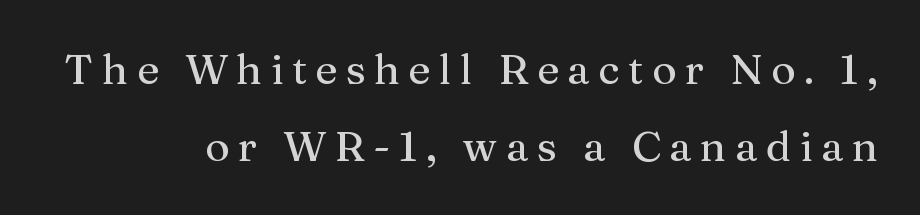
Look at the tracking — it's clearly loosened, letters drifting apart. Ascenders rise straight up at ninety degrees. Do the characters align in a grid? No, the font is proportional. A clean baseline with only descenders dipping below it. This is serif lettering, the kind often seen in printed books.
